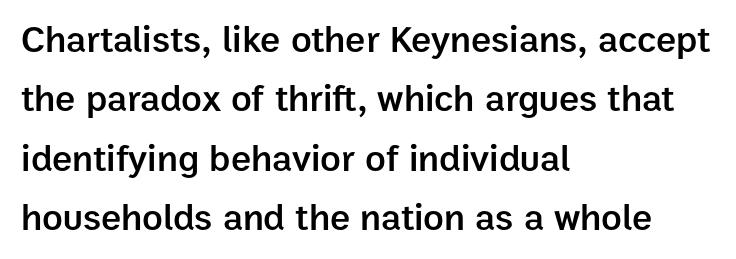
The image shows 38 px semibold sans-serif type, upright; set left-aligned, normal line spacing (1.56x), normal letter spacing, not underlined; low stroke contrast and a medium x-height.
